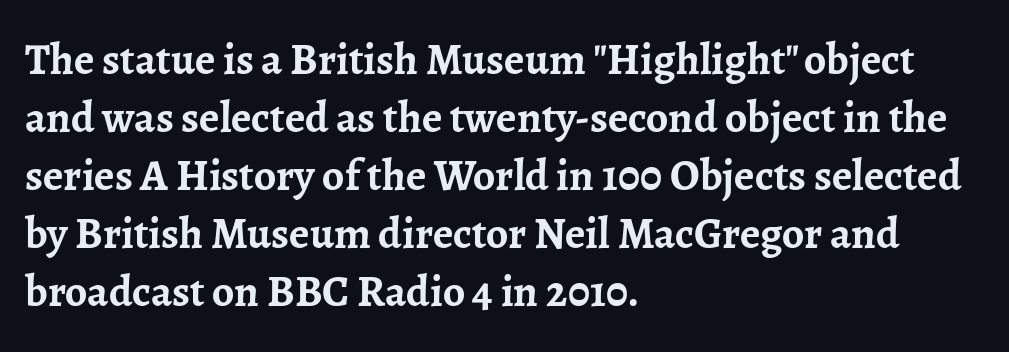
{"serif": "yes", "italic": "no", "bold": "yes", "weight": "semibold", "width": "normal", "stroke_contrast": "low", "x_height": "medium", "monospaced": "no", "underline": "no", "align": "left", "line_spacing": "normal", "line_spacing_ratio": 1.32, "letter_spacing": "normal", "letter_spacing_em": 0.0, "glyph_px": 44}
